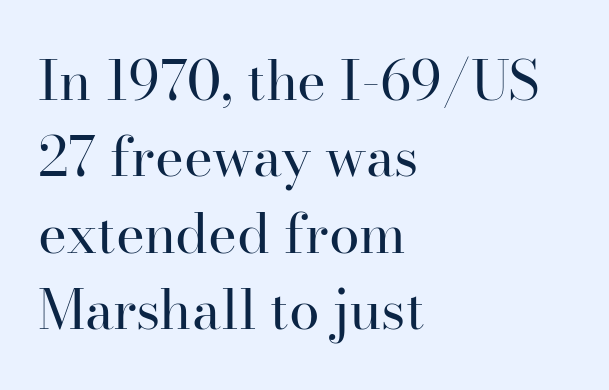
Every stem runs plumb, perpendicular to the baseline. A typesetter would call this proportional, since set widths differ per character. In terms of leading, this rendering sits right in the middle. Every row of glyphs begins at an identical x-position on the left. Typographically, this falls in the serif category.
